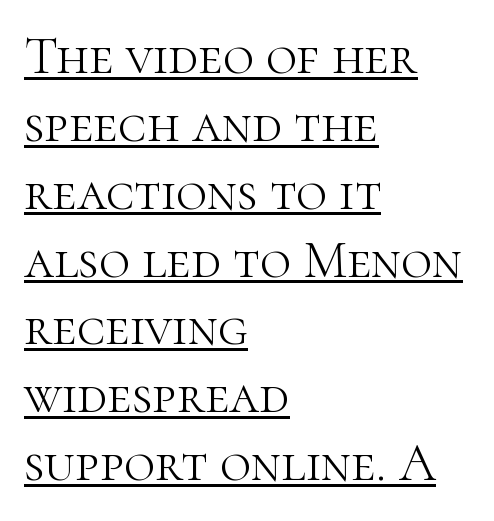
Q: Is the text bold? A: No.
Q: Is the text italic (slanted)? A: No, it is upright.
Q: Is the typeface a serif or a sans-serif typeface? A: Serif.
Q: Is the text underlined? A: Yes.
Q: How is the paragraph aligned? A: Left-aligned.
Q: Is the spacing between letters normal or unusually wide? A: Normal.
Q: Is the spacing between lines tight, normal or loose? A: Normal.
Q: Width (condensed, normal, or wide)? A: Normal.
Q: Stroke contrast? A: High.
Q: x-height? A: Medium.
Q: Monospaced? A: No.
